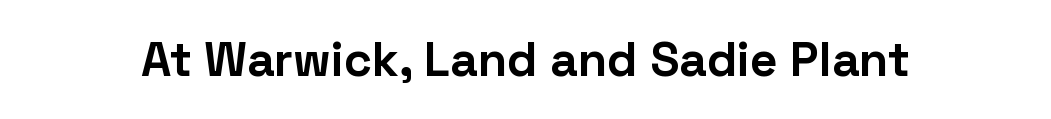
Q: Is the text bold? A: Yes.
Q: Is the text italic (slanted)? A: No, it is upright.
Q: Is the typeface a serif or a sans-serif typeface? A: Sans-serif.
Q: Is the text underlined? A: No.
Q: Is the spacing between letters normal or unusually wide? A: Normal.
Q: Width (condensed, normal, or wide)? A: Normal.
Q: Stroke contrast? A: Low.
Q: x-height? A: Medium.
Q: Monospaced? A: No.
